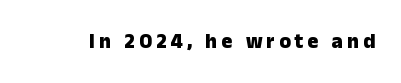
The image shows 21 px bold type, upright; set not underlined.
